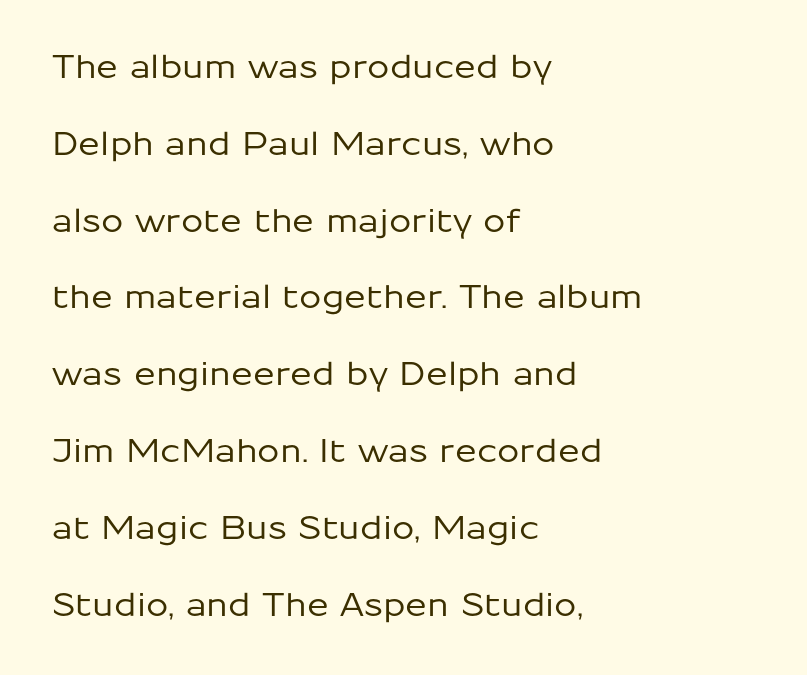
The image shows 32 px sans-serif type, upright; set left-aligned, loose line spacing (2.4x), normal letter spacing, not underlined; low stroke contrast and a medium x-height.
